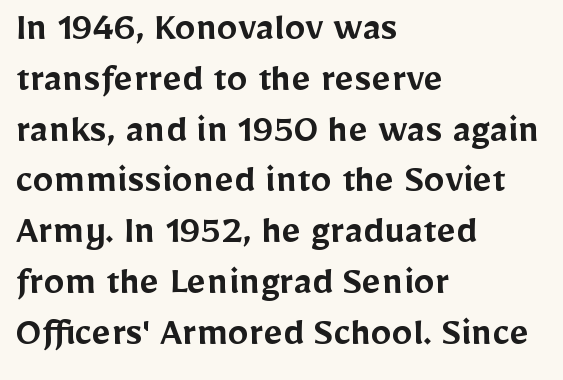
Observe the absence of serifs on each vertical stroke in this sample. No italicization has been applied; the sample stays upright. How heavy is the stroke? Medium-heavy — a semibold, shy of bold. The rendering uses natural spacing where letterforms have individual widths. These lines keep a tight, regular rhythm from letter to letter. The compositor pushed each line to the left boundary.
